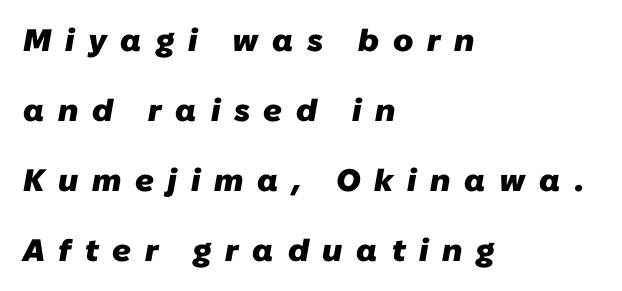
The image shows 31 px heavy sans-serif type; set left-aligned, loose line spacing (2.26x), unusually wide letter spacing (+0.44 em), not underlined; low stroke contrast and a medium x-height.
